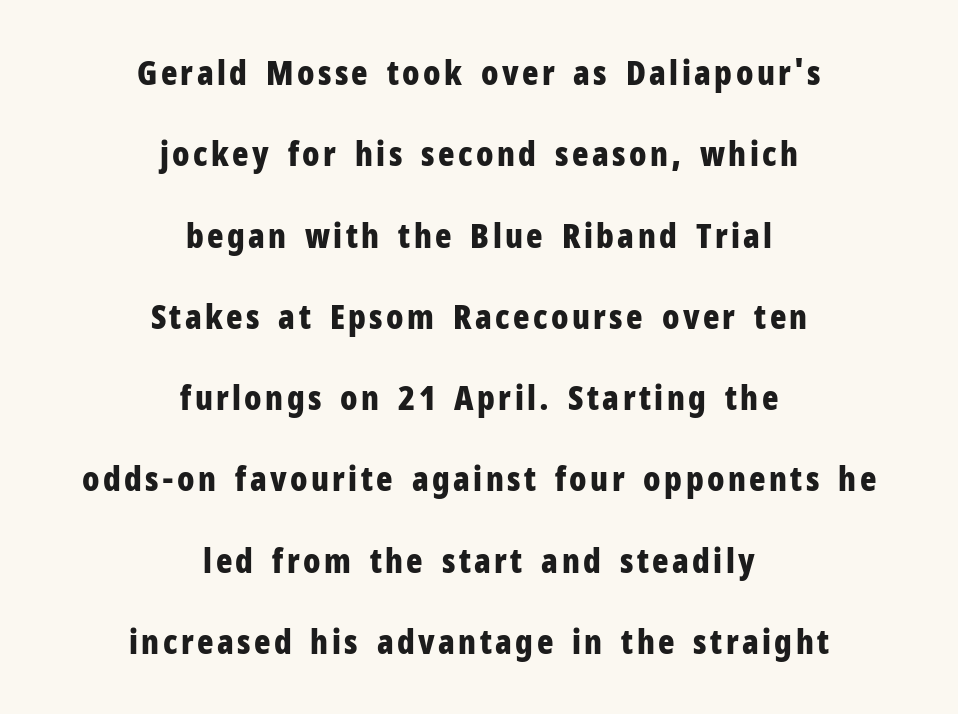
The image shows 34 px bold, condensed sans-serif type, upright; set centered, loose line spacing (2.39x), not underlined; low stroke contrast and a medium x-height.
